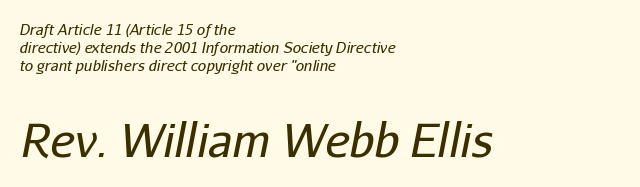
The image shows 46 px regular-weight type, italic (leaning right); set left-aligned, line spacing 1.21x, normal letter spacing, not underlined; the second (bottom) block is 3.07x larger; low stroke contrast and a medium x-height.
